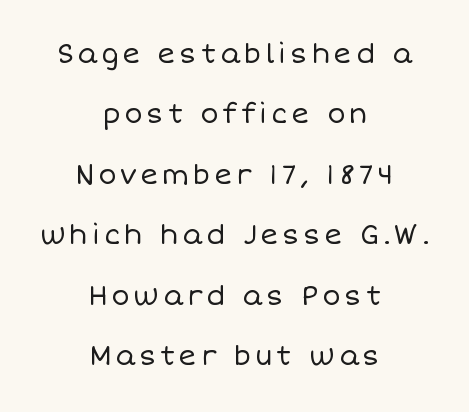
{"italic": "no", "bold": "no", "underline": "no", "align": "center", "line_spacing": "loose", "line_spacing_ratio": 2.24, "glyph_px": 27}
